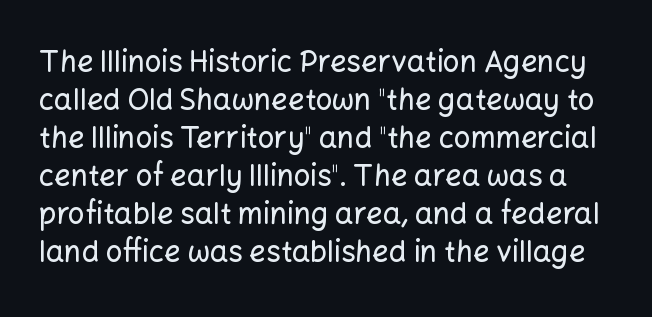
The image shows 29 px sans-serif type, upright; set normal line spacing (1.31x), normal letter spacing, not underlined; low stroke contrast and a medium x-height.
